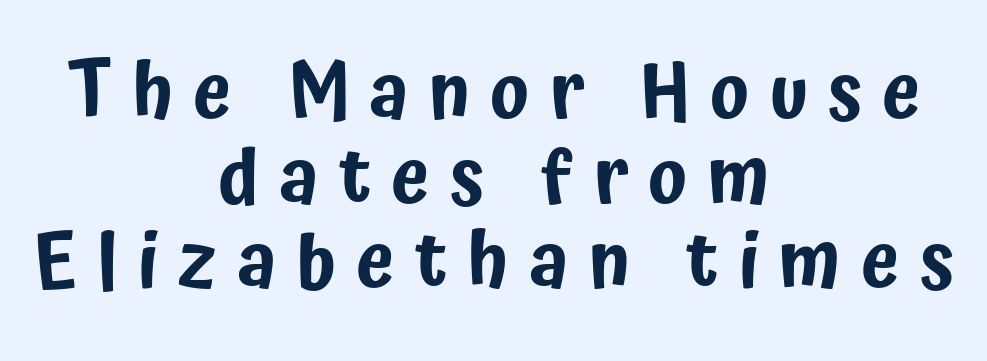
Beneath every word, the page is bare. Each line is balanced around a shared central axis. Whoever set this chose condensed vertical rhythm over breathing room. The letters are spread apart with noticeably loose tracking.
